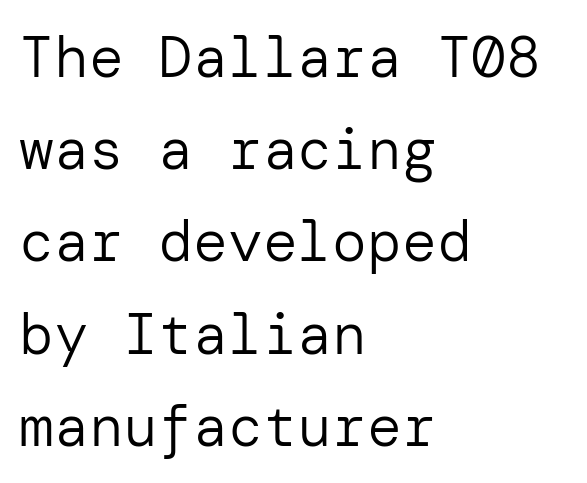
Q: Is the text bold? A: No.
Q: Is the text italic (slanted)? A: No, it is upright.
Q: Is the typeface a serif or a sans-serif typeface? A: Sans-serif.
Q: Is the text underlined? A: No.
Q: How is the paragraph aligned? A: Left-aligned.
Q: Is the spacing between letters normal or unusually wide? A: Normal.
Q: Is the spacing between lines tight, normal or loose? A: Normal.
Q: Width (condensed, normal, or wide)? A: Normal.
Q: Stroke contrast? A: Low.
Q: x-height? A: Medium.
